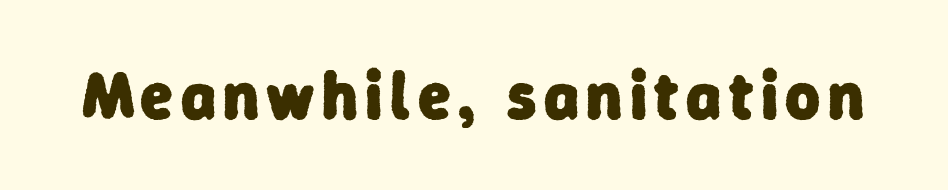
Q: Is the text bold? A: Yes.
Q: Is the typeface a serif or a sans-serif typeface? A: Sans-serif.
Q: Is the text underlined? A: No.
Q: Width (condensed, normal, or wide)? A: Normal.
Q: Stroke contrast? A: Low.
Q: x-height? A: Medium.
Q: Monospaced? A: No.
